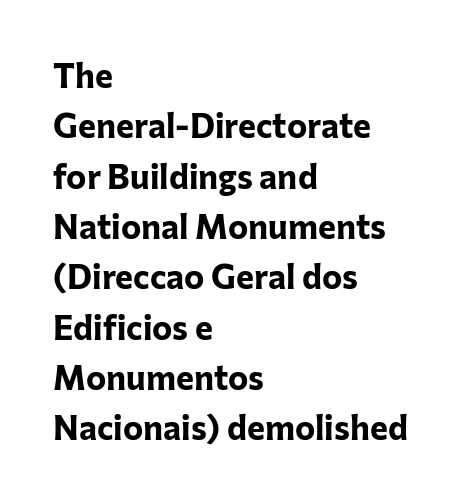
{"serif": "no", "italic": "no", "bold": "yes", "weight": "bold", "width": "normal", "stroke_contrast": "low", "x_height": "medium", "monospaced": "no", "underline": "no", "align": "left", "line_spacing": "normal", "line_spacing_ratio": 1.48, "letter_spacing": "normal", "letter_spacing_em": 0.0, "glyph_px": 34}
